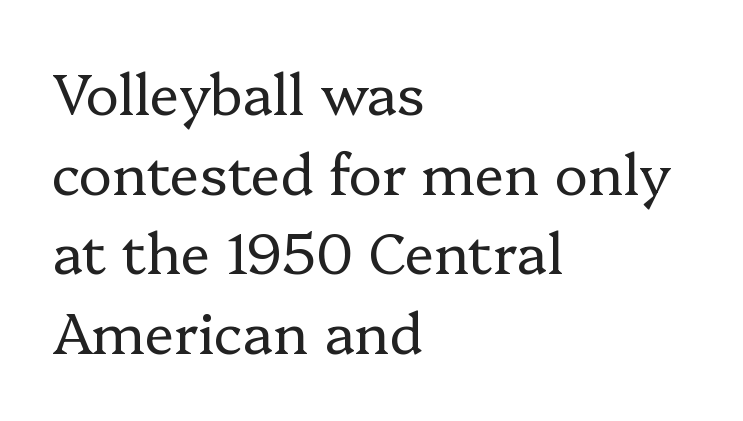
{"serif": "yes", "italic": "no", "bold": "no", "weight": "regular", "width": "normal", "stroke_contrast": "low", "x_height": "medium", "monospaced": "no", "underline": "no", "align": "left", "line_spacing": "normal", "line_spacing_ratio": 1.42, "letter_spacing": "normal", "letter_spacing_em": 0.0, "glyph_px": 56}
